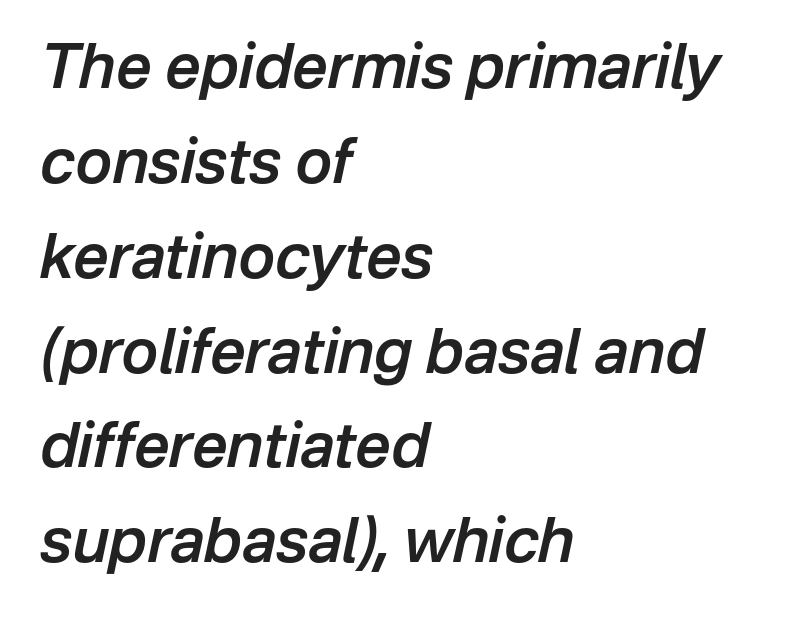
Leading matches the norm, producing a regular column. These lines are set flush left with a ragged right edge. Nothing unusual about the tracking: characters are spaced as the font intends. Weight check: semibold — heavier than regular, not quite bold.
